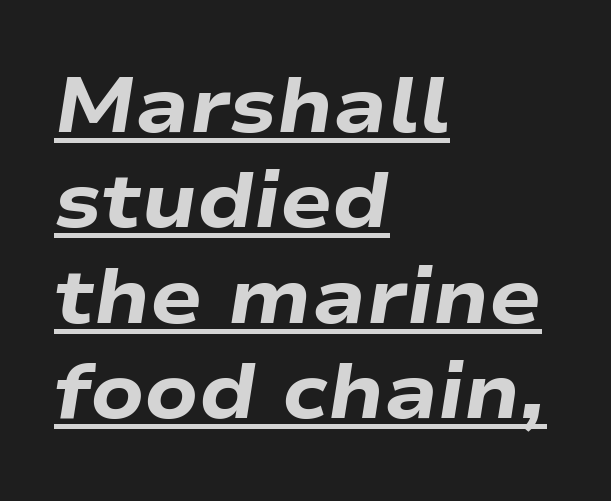
What weight is shown? A full bold with thick strokes. In terms of posture, this sample is oblique. The letters advance in unequal steps, a hallmark of proportional type. Look at the tracking — it's just the regular setting, nothing added. This rendering uses left alignment, leaving the right contour irregular. Notice how a bar underscores the lettering throughout.
